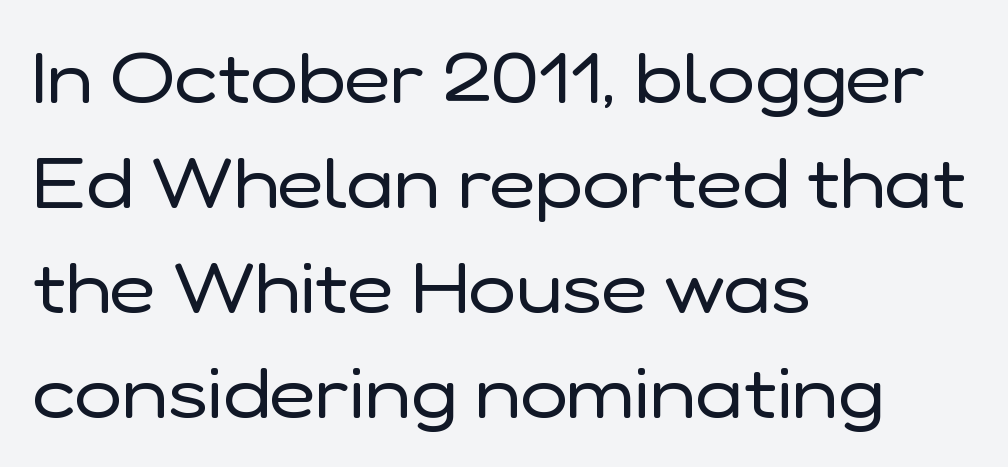
Q: Is the text bold? A: No.
Q: Is the text italic (slanted)? A: No, it is upright.
Q: Is the typeface a serif or a sans-serif typeface? A: Sans-serif.
Q: Is the text underlined? A: No.
Q: How is the paragraph aligned? A: Left-aligned.
Q: Is the spacing between letters normal or unusually wide? A: Normal.
Q: Is the spacing between lines tight, normal or loose? A: Normal.
Q: Width (condensed, normal, or wide)? A: Normal.
Q: Stroke contrast? A: Low.
Q: x-height? A: Medium.
Q: Monospaced? A: No.
